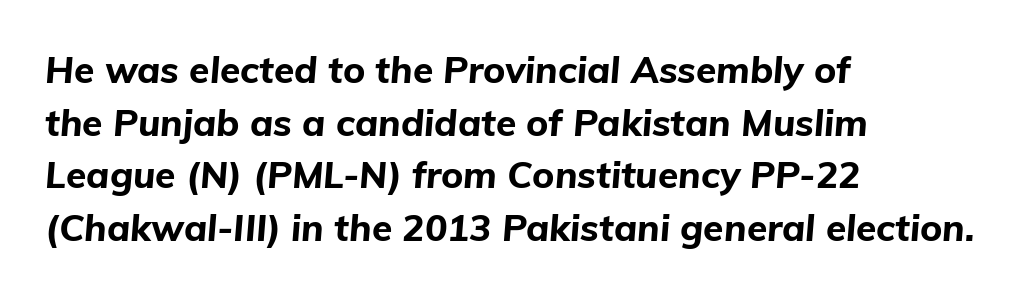
{"italic": "yes", "lean": "right", "slant_degrees": 5, "bold": "yes", "weight": "bold", "width": "normal", "stroke_contrast": "low", "x_height": "medium", "monospaced": "no", "underline": "no", "align": "left", "line_spacing": "normal", "line_spacing_ratio": 1.42, "letter_spacing": "normal", "letter_spacing_em": 0.0, "glyph_px": 37}
